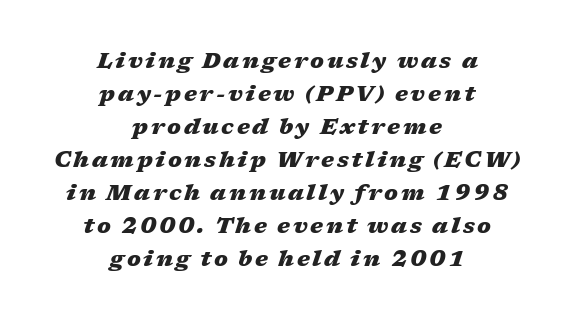
{"italic": "yes", "lean": "right", "slant_degrees": 17, "bold": "yes", "underline": "no", "align": "center", "line_spacing": "normal", "line_spacing_ratio": 1.5, "glyph_px": 22}
